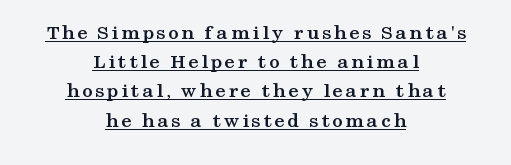
{"italic": "no", "bold": "yes", "underline": "yes", "align": "center", "line_spacing": "normal", "line_spacing_ratio": 1.39, "glyph_px": 21}
